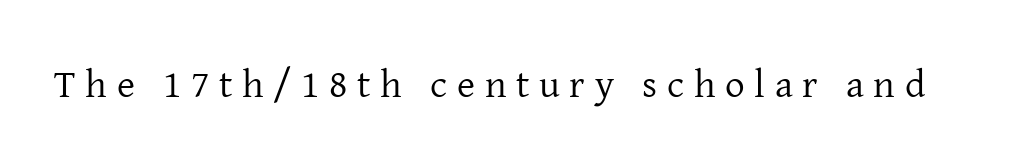
The image shows 39 px regular-weight serif type, upright; set unusually wide letter spacing (+0.25 em), not underlined; low stroke contrast and a medium x-height.
